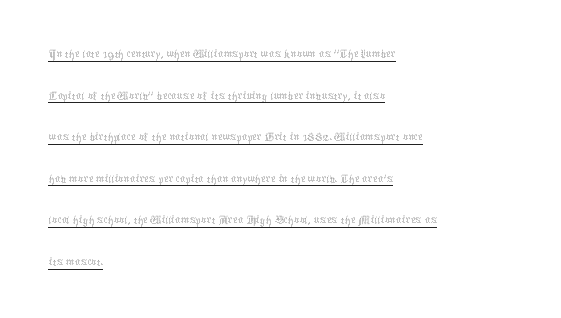
Q: Is the text bold? A: No.
Q: Is the text italic (slanted)? A: No, it is upright.
Q: Is the text underlined? A: Yes.
Q: How is the paragraph aligned? A: Left-aligned.
Q: Is the spacing between letters normal or unusually wide? A: Normal.
Q: Is the spacing between lines tight, normal or loose? A: Normal.
